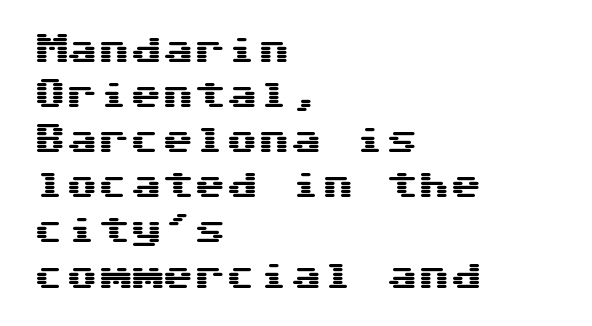
Descenders are the only things crossing below the line. The rendering uses typewriter-style spacing with identical character cells. These lines sit exactly where default settings would place them. Every row of glyphs begins at an identical x-position on the left. Default kerning and tracking; the words read as compact shapes.
